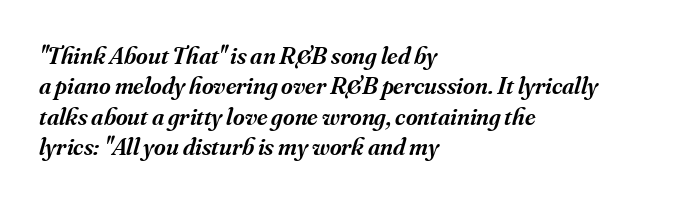
The image shows 25 px text type, italic (leaning right); set left-aligned, line spacing 1.22x, normal letter spacing, not underlined.
